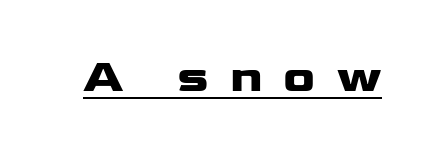
The specimen reads as upright at a glance. Substantial extra tracking has been applied to these lines. Spacing verdict: proportional, widths tailored to each character. The glyphs have the mass of a bold cut. The glyphs are accompanied by a horizontal stroke just below them. The characters display no serif detailing; their extremities are plain.
